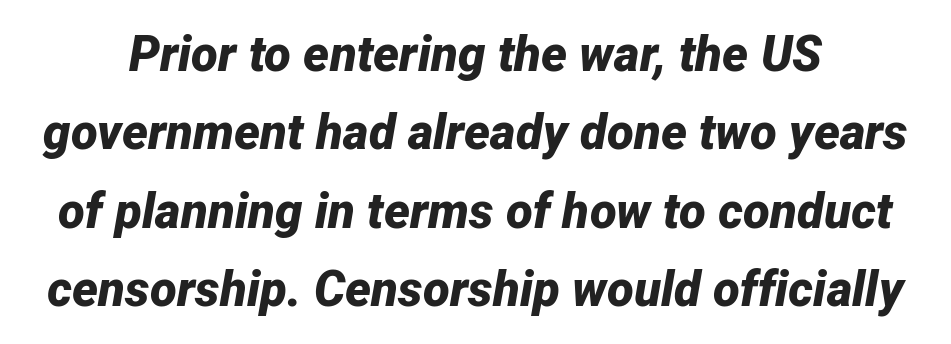
Q: Is the text bold? A: Yes.
Q: Is the text italic (slanted)? A: Yes, it leans right by about 12 degrees.
Q: Is the text underlined? A: No.
Q: Is the spacing between letters normal or unusually wide? A: Normal.
Q: Is the spacing between lines tight, normal or loose? A: Normal.
Q: Width (condensed, normal, or wide)? A: Normal.
Q: Stroke contrast? A: Low.
Q: x-height? A: Medium.
Q: Monospaced? A: No.
